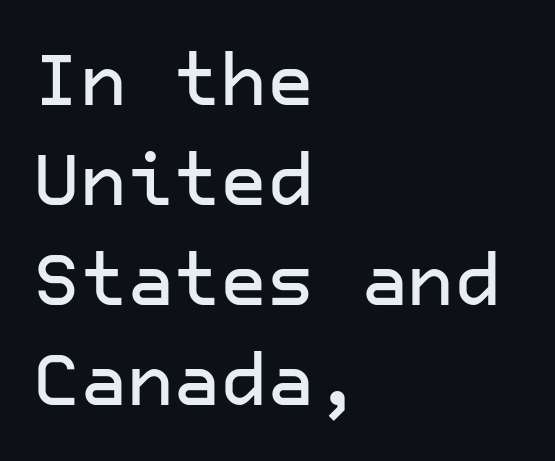
{"serif": "no", "italic": "no", "width": "normal", "stroke_contrast": "low", "x_height": "medium", "underline": "no", "align": "left", "line_spacing": "normal", "line_spacing_ratio": 1.39, "letter_spacing": "normal", "letter_spacing_em": 0.0, "glyph_px": 72}
